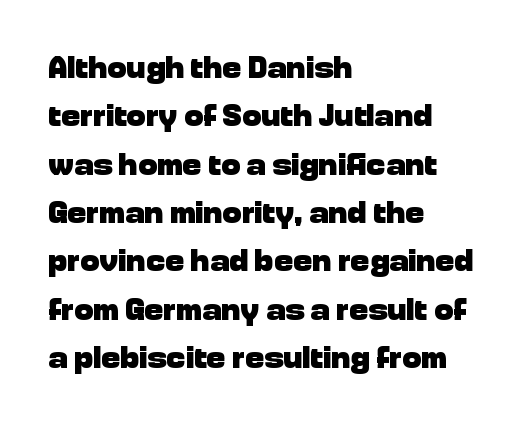
The image shows 32 px heavy sans-serif type, upright; set left-aligned, normal line spacing (1.51x), normal letter spacing, not underlined; low stroke contrast and a medium x-height.
